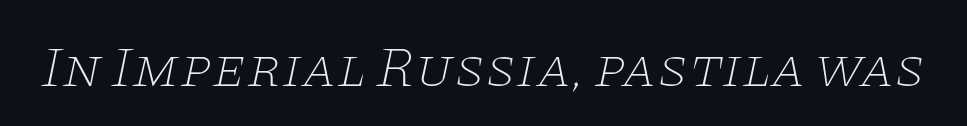
The image shows 57 px thin, wide serif type, italic (leaning right); set normal letter spacing, not underlined; low stroke contrast and a large x-height.
